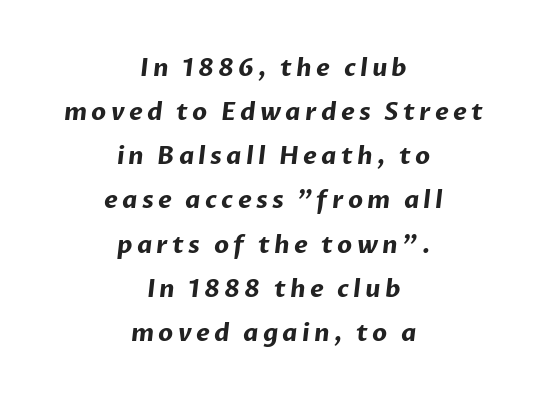
{"bold": "yes", "underline": "no", "align": "center", "line_spacing_ratio": 1.84, "glyph_px": 24}
